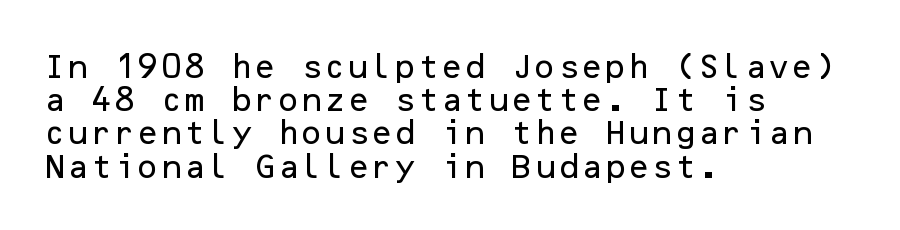
The image shows 27 px text type, upright; set left-aligned, line spacing 1.23x, normal letter spacing, not underlined.
